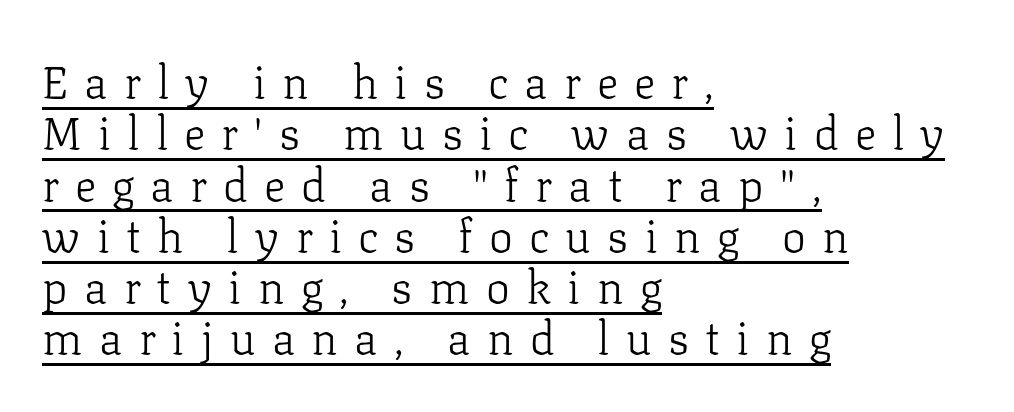
{"serif": "yes", "italic": "no", "bold": "no", "weight": "light", "width": "normal", "stroke_contrast": "low", "x_height": "medium", "monospaced": "no", "underline": "yes", "align": "left", "line_spacing": "tight", "line_spacing_ratio": 1.14, "letter_spacing": "wide", "letter_spacing_em": 0.36, "glyph_px": 45}
